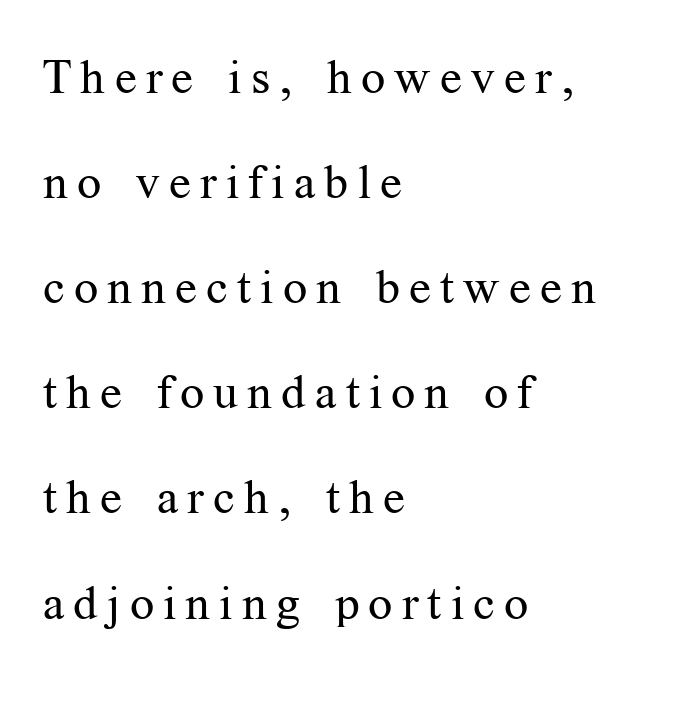
{"serif": "yes", "italic": "no", "bold": "no", "weight": "regular", "width": "normal", "stroke_contrast": "medium", "x_height": "medium", "monospaced": "no", "underline": "no", "align": "left", "line_spacing": "loose", "line_spacing_ratio": 2.19, "glyph_px": 48}
